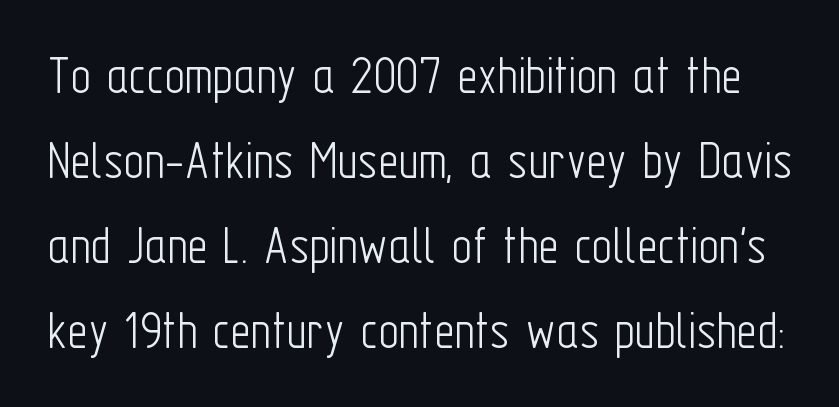
{"serif": "no", "italic": "no", "bold": "no", "weight": "light", "width": "condensed", "stroke_contrast": "low", "x_height": "medium", "monospaced": "no", "underline": "no", "line_spacing": "normal", "line_spacing_ratio": 1.52, "letter_spacing": "normal", "letter_spacing_em": 0.0, "glyph_px": 56}
